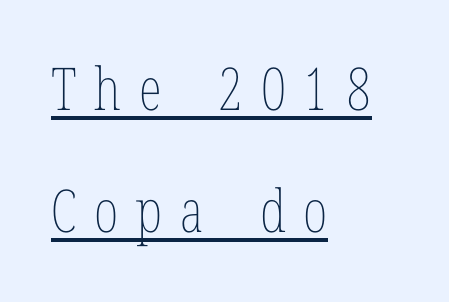
The image shows 59 px thin, condensed type, upright; set left-aligned, loose line spacing (2.06x), unusually wide letter spacing (+0.3 em), underlined; low stroke contrast and a medium x-height.
